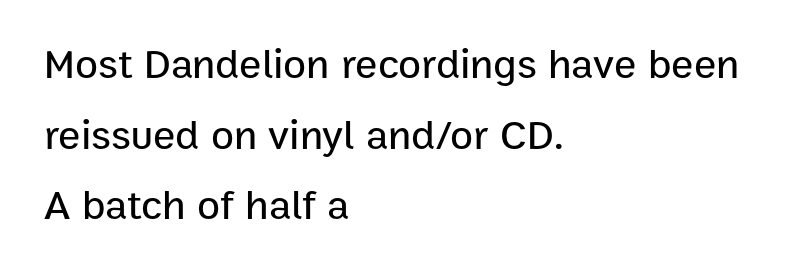
Note: no serifs on the glyphs. Regular leading. This sample has the flowing, uneven cadence of proportional lettering. Honestly, the letter spacing is just normal — you wouldn't notice it. Every stem runs plumb, perpendicular to the baseline. Visually the block forms a straight wall on the left and a jagged coastline on the right.
